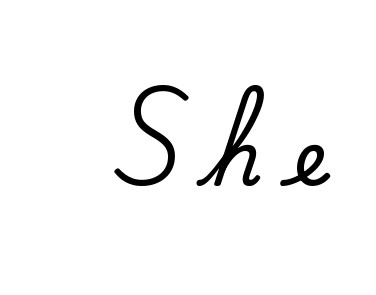
{"serif": "yes", "width": "normal", "stroke_contrast": "medium", "x_height": "small", "monospaced": "no", "underline": "no", "letter_spacing": "wide", "letter_spacing_em": 0.39, "glyph_px": 77}
